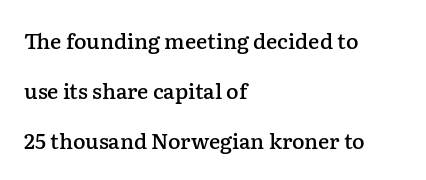
The image shows 21 px text type, upright; set left-aligned, loose line spacing (2.38x), normal letter spacing, not underlined.
